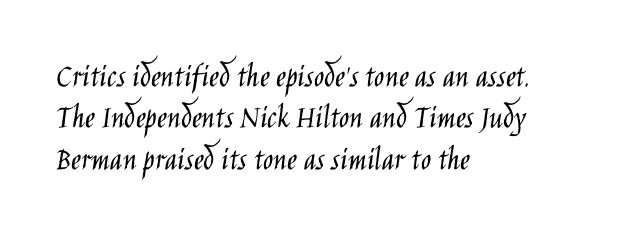
The image shows 34 px light, condensed sans-serif type; set left-aligned, line spacing 1.22x, normal letter spacing, not underlined; low stroke contrast and a large x-height.
